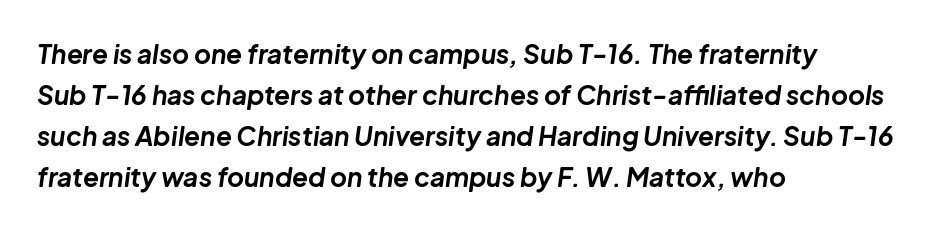
The image shows 26 px bold type, italic (leaning right); set left-aligned, normal line spacing (1.58x), normal letter spacing, not underlined.
